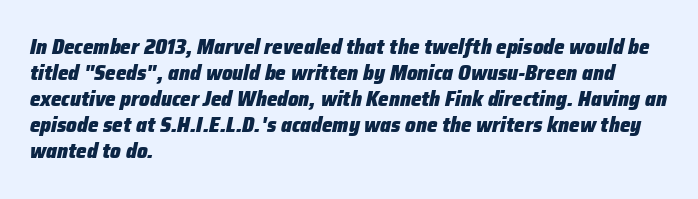
{"italic": "yes", "lean": "right", "slant_degrees": 12, "bold": "yes", "underline": "no", "align": "left", "line_spacing_ratio": 1.24, "letter_spacing": "normal", "letter_spacing_em": 0.0, "glyph_px": 21}
